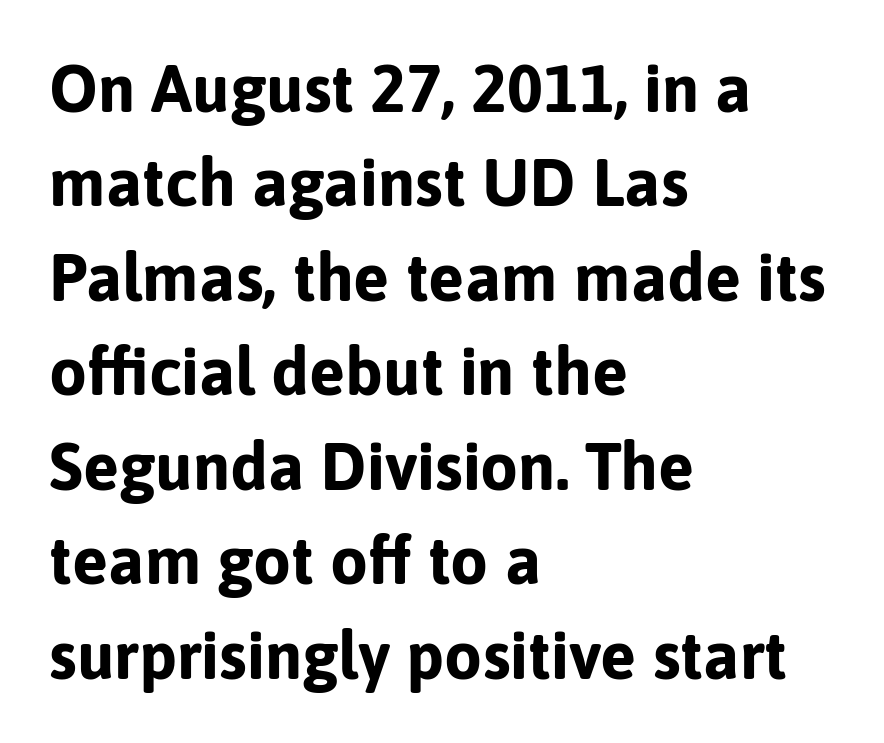
{"serif": "no", "italic": "no", "bold": "yes", "weight": "bold", "width": "normal", "stroke_contrast": "low", "x_height": "medium", "monospaced": "no", "underline": "no", "align": "left", "line_spacing": "normal", "line_spacing_ratio": 1.41, "letter_spacing": "normal", "letter_spacing_em": 0.0, "glyph_px": 67}
